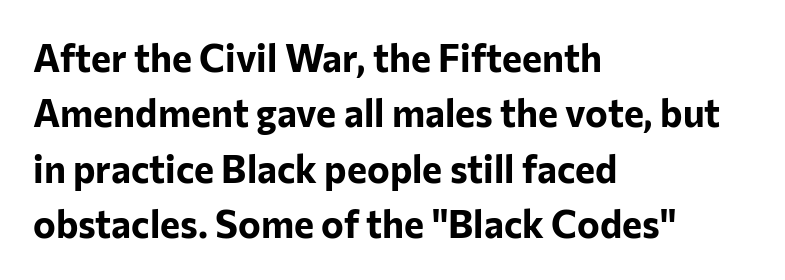
Standard letterfit; no display-style spreading of the glyphs. I'd call this a sans setting — the letters go barefoot. The lettering holds an erect, upright posture throughout. Students, observe: this is what conventionally led text looks like. These lines carry a lot of weight — the face is fully bold. Think of a printed novel: that variable character pitch is what you see here.
